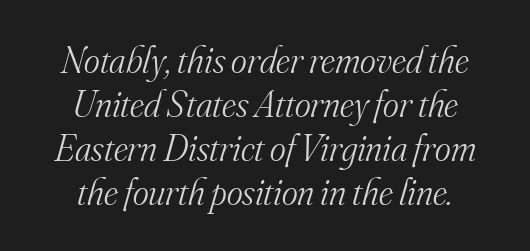
The image shows 38 px light serif type, italic (leaning right); set centered, line spacing 1.16x, normal letter spacing, not underlined; medium stroke contrast and a small x-height.
